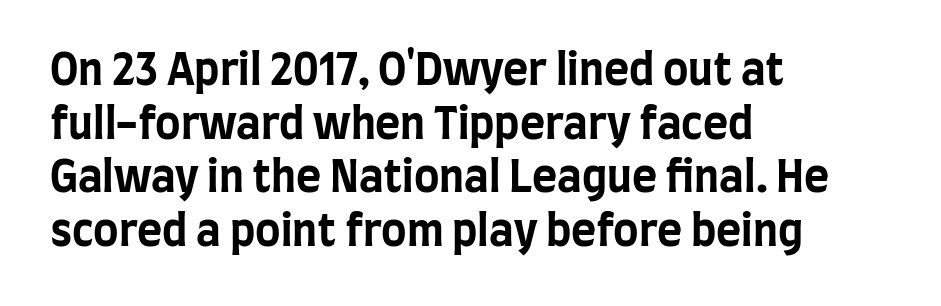
Unlike a traditional serif, this face leaves its strokes unadorned. Vertical spacing — default. The letters stand upright; this is a roman face. A typesetter would call this proportional, since set widths differ per character. The horizontal fit of the characters is conventional and even. This rendering features lettering with no underline.
